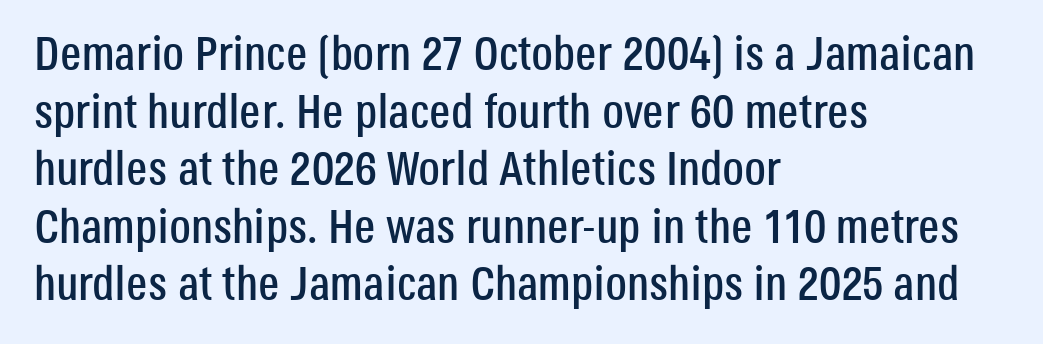
The image shows 48 px condensed sans-serif type, upright; set left-aligned, line spacing 1.2x, normal letter spacing, not underlined; low stroke contrast and a large x-height.
